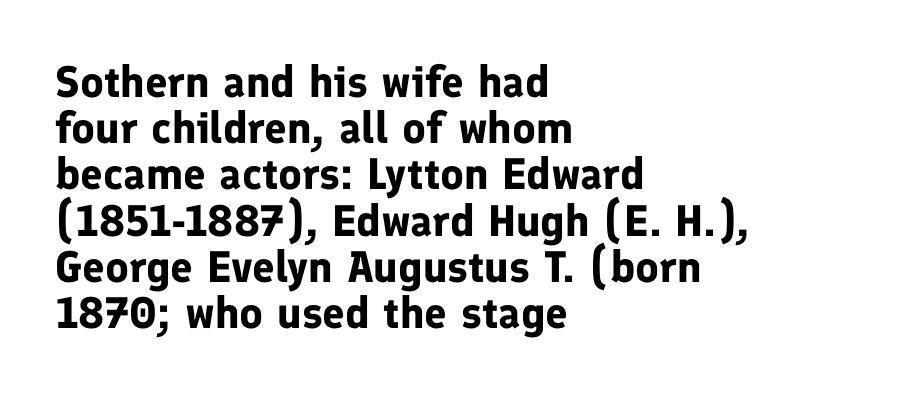
The image shows 44 px bold sans-serif type, upright; set left-aligned, tight line spacing (1.05x), normal letter spacing, not underlined; low stroke contrast and a medium x-height.
